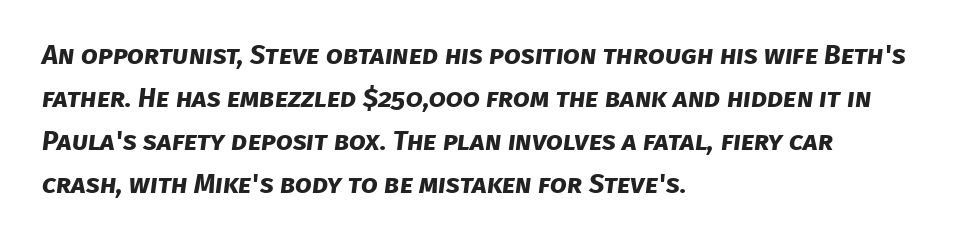
Q: Is the text bold? A: Yes.
Q: Is the text underlined? A: No.
Q: How is the paragraph aligned? A: Left-aligned.
Q: Is the spacing between letters normal or unusually wide? A: Normal.
Q: Is the spacing between lines tight, normal or loose? A: Normal.
